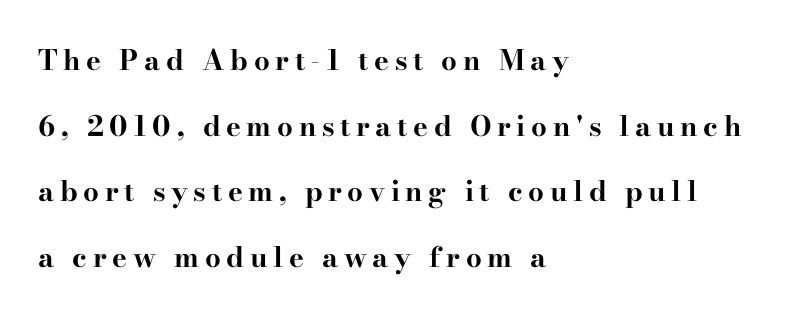
The image shows 28 px bold, wide serif type, upright; set left-aligned, loose line spacing (2.34x), unusually wide letter spacing (+0.2 em), not underlined; high stroke contrast and a small x-height.
